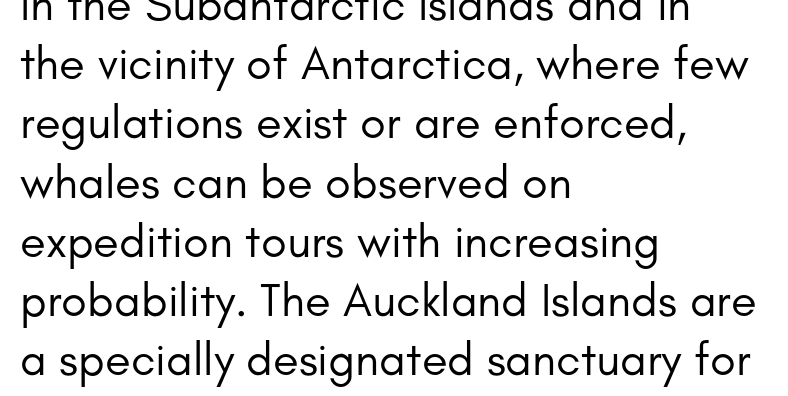
The image shows 47 px regular-weight sans-serif type, upright; set left-aligned, normal line spacing (1.26x), normal letter spacing, not underlined; low stroke contrast and a small x-height.
